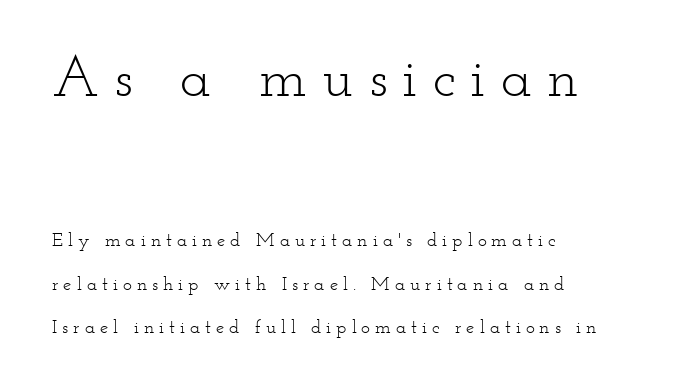
Weight: not bold — regular or lighter. The line texture is sparse and dotted thanks to wide tracking. One glance says open: line gaps are wider than usual. Proportional: the letters do not fall into vertical columns. Character size in the leading block exceeds that of the trailing block. Yep, those are serifs on the letters.
